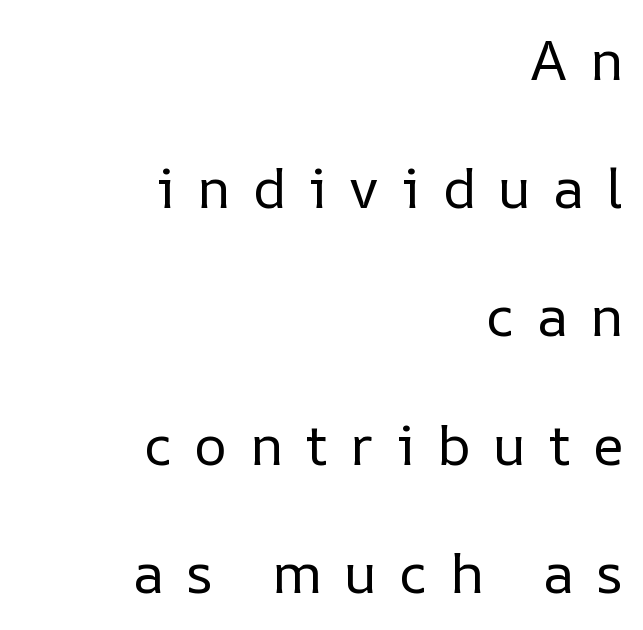
Q: Is the text bold? A: No.
Q: Is the text italic (slanted)? A: No, it is upright.
Q: Is the text underlined? A: No.
Q: How is the paragraph aligned? A: Right-aligned.
Q: Is the spacing between letters normal or unusually wide? A: Unusually wide.
Q: Is the spacing between lines tight, normal or loose? A: Loose.
Q: Width (condensed, normal, or wide)? A: Normal.
Q: Stroke contrast? A: Low.
Q: x-height? A: Medium.
Q: Monospaced? A: No.
